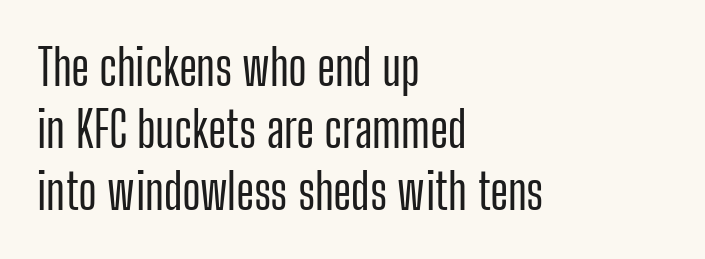
Q: Is the text italic (slanted)? A: No, it is upright.
Q: Is the typeface a serif or a sans-serif typeface? A: Sans-serif.
Q: Is the text underlined? A: No.
Q: How is the paragraph aligned? A: Left-aligned.
Q: Is the spacing between letters normal or unusually wide? A: Normal.
Q: Is the spacing between lines tight, normal or loose? A: Normal.
Q: Width (condensed, normal, or wide)? A: Condensed.
Q: Stroke contrast? A: Low.
Q: x-height? A: Medium.
Q: Monospaced? A: No.
